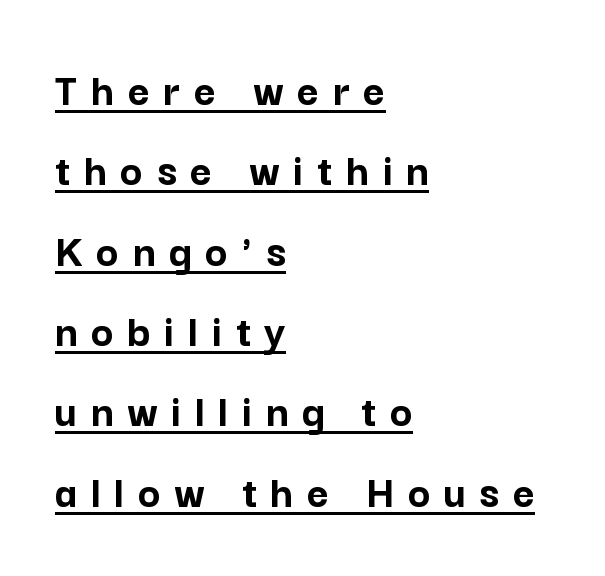
Q: Is the text bold? A: Yes.
Q: Is the text italic (slanted)? A: No, it is upright.
Q: Is the typeface a serif or a sans-serif typeface? A: Sans-serif.
Q: Is the text underlined? A: Yes.
Q: How is the paragraph aligned? A: Left-aligned.
Q: Is the spacing between letters normal or unusually wide? A: Unusually wide.
Q: Width (condensed, normal, or wide)? A: Normal.
Q: Stroke contrast? A: Low.
Q: x-height? A: Medium.
Q: Monospaced? A: No.
